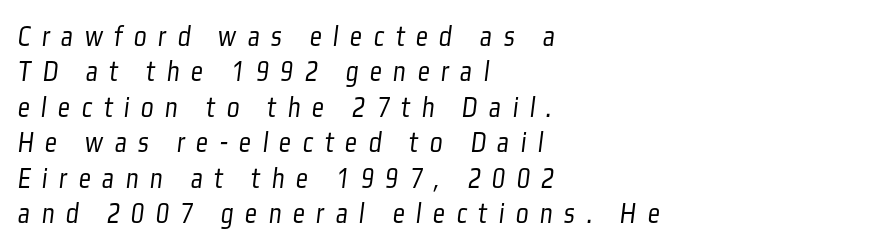
The rendering uses natural spacing where letterforms have individual widths. These lines stack with their left ends in a neat column. Short note: letters widely spaced. Check the space under the baseline: it is left empty. Weight: regular or lighter. The letters carry no serifs — their stems end cleanly without finishing strokes.
